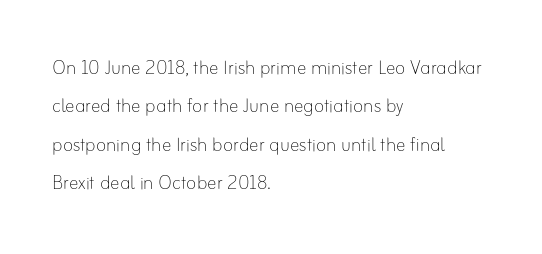
{"italic": "no", "bold": "no", "underline": "no", "align": "left", "line_spacing": "normal", "line_spacing_ratio": 1.6, "letter_spacing": "normal", "letter_spacing_em": 0.0, "glyph_px": 24}
